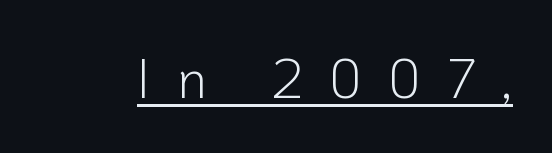
The image shows 55 px light sans-serif type, upright; set unusually wide letter spacing (+0.47 em), underlined; low stroke contrast and a medium x-height.
